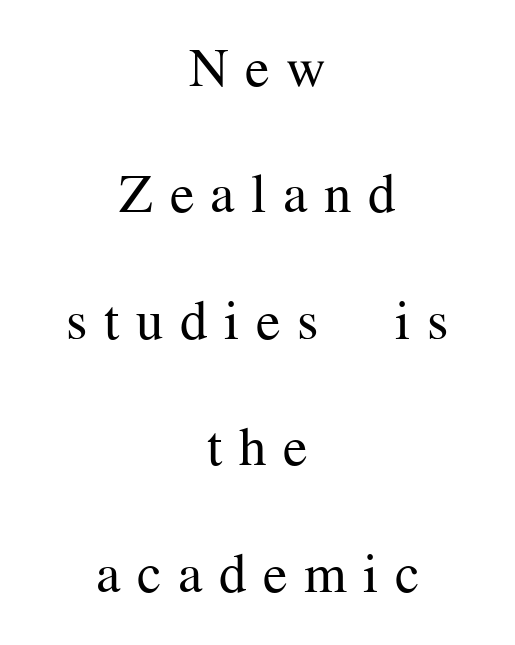
Q: Is the text bold? A: No.
Q: Is the text italic (slanted)? A: No, it is upright.
Q: Is the typeface a serif or a sans-serif typeface? A: Serif.
Q: Is the text underlined? A: No.
Q: How is the paragraph aligned? A: Centered.
Q: Is the spacing between letters normal or unusually wide? A: Unusually wide.
Q: Is the spacing between lines tight, normal or loose? A: Loose.
Q: Width (condensed, normal, or wide)? A: Normal.
Q: Stroke contrast? A: Medium.
Q: x-height? A: Medium.
Q: Monospaced? A: No.
